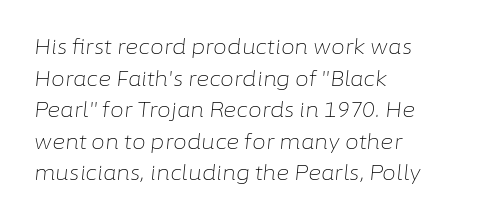
The passage shown stacks its lines at a standard gap. Glance below the letters and you will spot only blank space. The whole block is typeset with a tilt. The rag falls on the right side of this text block. Students, note that the glyphs here touch the page at normal intervals.
